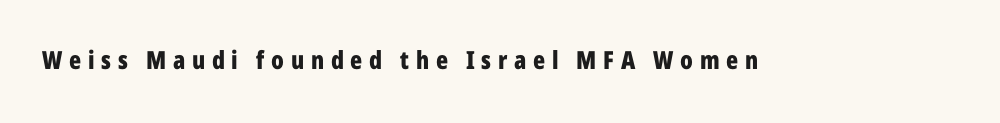
The image shows 25 px bold type, upright; set unusually wide letter spacing (+0.27 em), not underlined.
